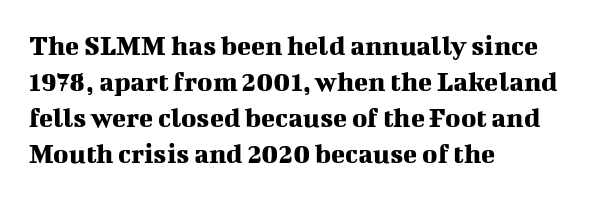
This is the regular roman posture of the typeface. The characters display serif detailing at their extremities. Unmarked baselines from the first word to the last. This sample has the flowing, uneven cadence of proportional lettering.
